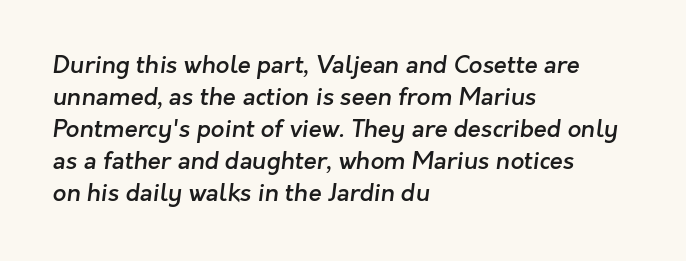
Q: Is the text bold? A: Semi-bold.
Q: Is the text underlined? A: No.
Q: How is the paragraph aligned? A: Left-aligned.
Q: Is the spacing between letters normal or unusually wide? A: Normal.
Q: Is the spacing between lines tight, normal or loose? A: Normal.
